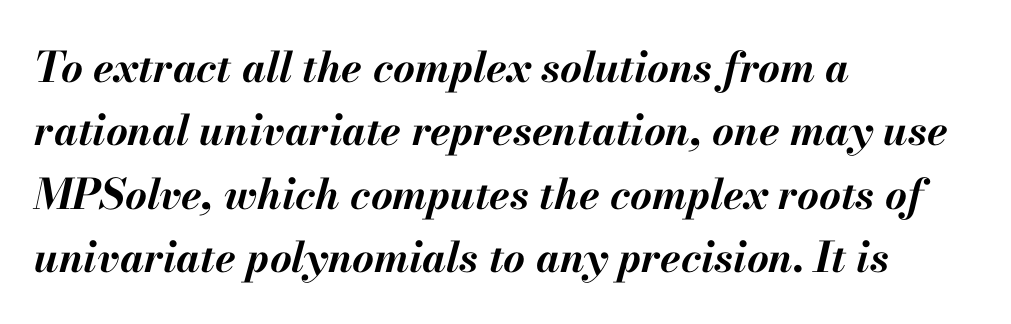
The image shows 42 px bold type, italic (leaning right); set left-aligned, normal line spacing (1.51x), normal letter spacing, not underlined; medium stroke contrast and a small x-height.
